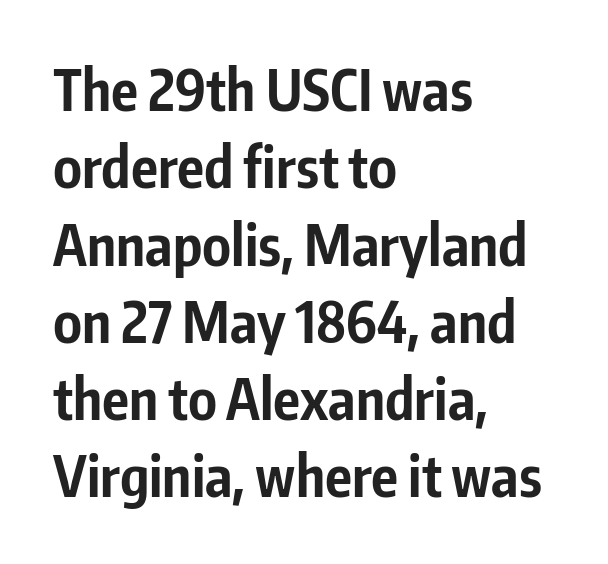
In terms of letterspacing, this is plain default setting. Serifs: no, the terminals of the letterforms are clean. Italic? Not at all — the glyphs are vertical. All the whitespace from short lines collects on the right. Look at the stroke-to-counter ratio: heavy, a bold.
